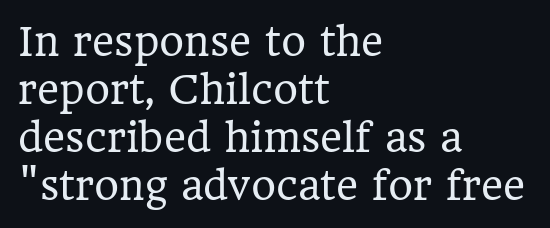
The image shows 38 px regular-weight serif type, upright; set left-aligned, normal line spacing (1.26x), normal letter spacing, not underlined; low stroke contrast and a medium x-height.
